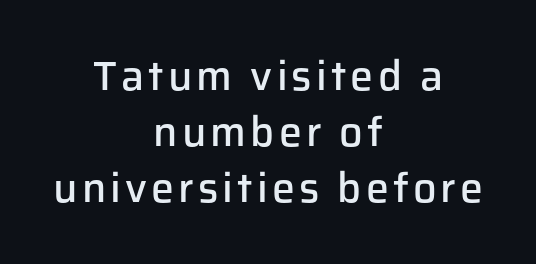
Q: Is the text bold? A: Semi-bold.
Q: Is the text italic (slanted)? A: No, it is upright.
Q: Is the typeface a serif or a sans-serif typeface? A: Sans-serif.
Q: Is the text underlined? A: No.
Q: How is the paragraph aligned? A: Centered.
Q: Is the spacing between lines tight, normal or loose? A: Normal.
Q: Width (condensed, normal, or wide)? A: Normal.
Q: Stroke contrast? A: Low.
Q: x-height? A: Medium.
Q: Monospaced? A: No.
